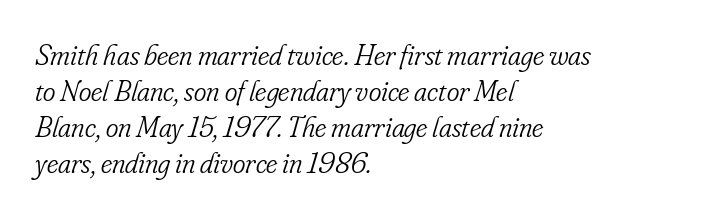
Q: Is the text bold? A: No.
Q: Is the text italic (slanted)? A: Yes, it leans right by about 16 degrees.
Q: Is the typeface a serif or a sans-serif typeface? A: Serif.
Q: Is the text underlined? A: No.
Q: How is the paragraph aligned? A: Left-aligned.
Q: Is the spacing between letters normal or unusually wide? A: Normal.
Q: Width (condensed, normal, or wide)? A: Condensed.
Q: Stroke contrast? A: Low.
Q: x-height? A: Small.
Q: Monospaced? A: No.
